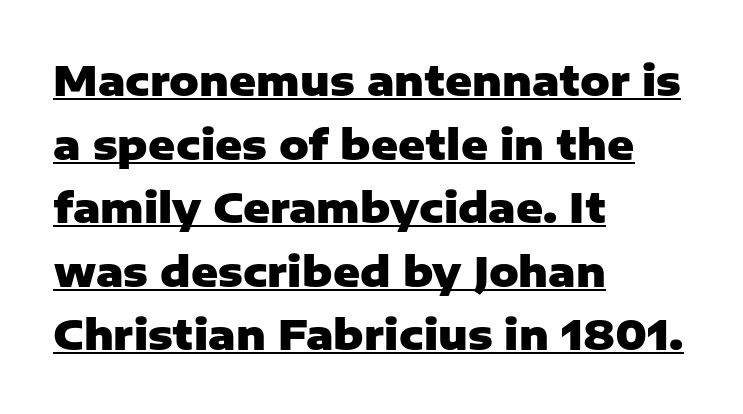
The image shows 41 px heavy sans-serif type, upright; set left-aligned, normal line spacing (1.55x), normal letter spacing, underlined; low stroke contrast and a medium x-height.
